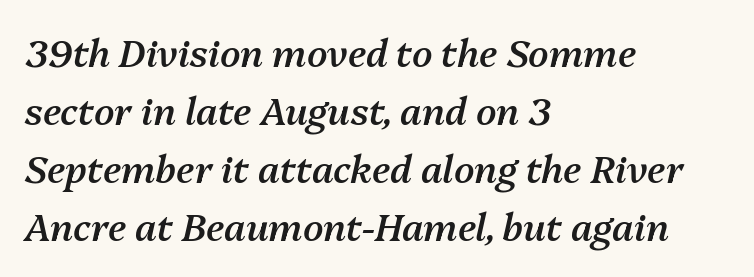
The image shows 37 px semibold type, italic (leaning right); set left-aligned, normal line spacing (1.57x), normal letter spacing, not underlined; medium stroke contrast and a medium x-height.
